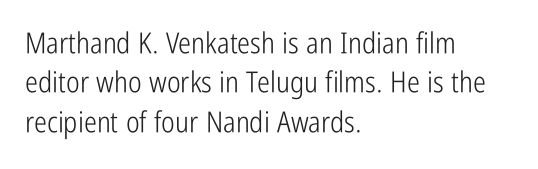
The image shows 29 px light, condensed sans-serif type, upright; set left-aligned, normal line spacing (1.36x), normal letter spacing, not underlined; low stroke contrast and a medium x-height.
